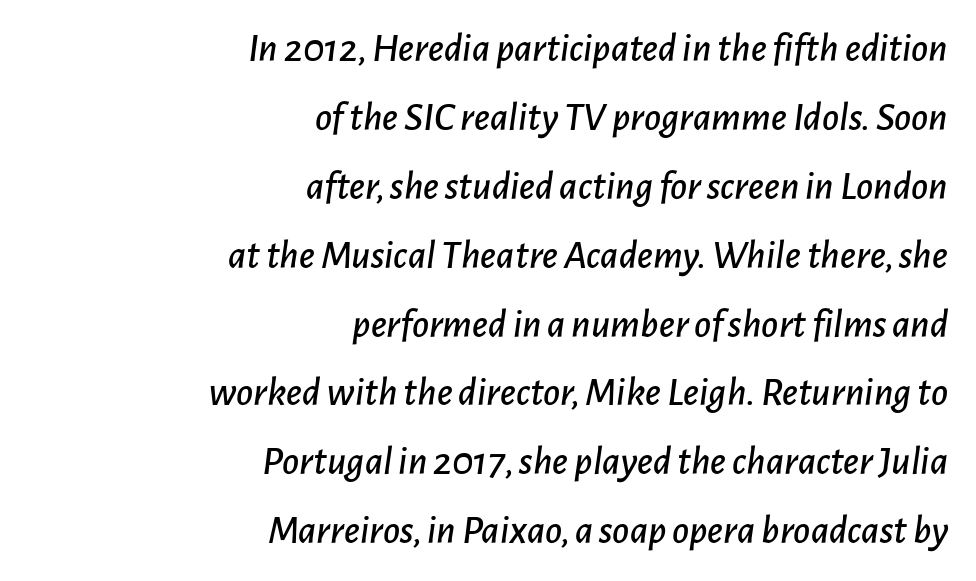
Short and long lines alike share a common ending point at right. Note the varied advance widths — an 'i' is clearly narrower than an 'm'. These lines sit exactly where default settings would place them. The specimen omits any rule beneath the text block's lines.
